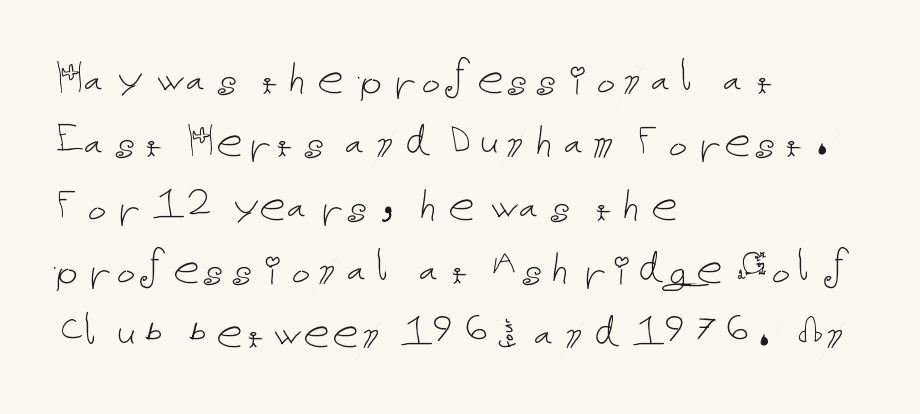
Q: Is the text bold? A: No.
Q: Is the text italic (slanted)? A: No, it is upright.
Q: Is the text underlined? A: No.
Q: How is the paragraph aligned? A: Left-aligned.
Q: Is the spacing between letters normal or unusually wide? A: Normal.
Q: Width (condensed, normal, or wide)? A: Normal.
Q: Stroke contrast? A: Low.
Q: x-height? A: Medium.
